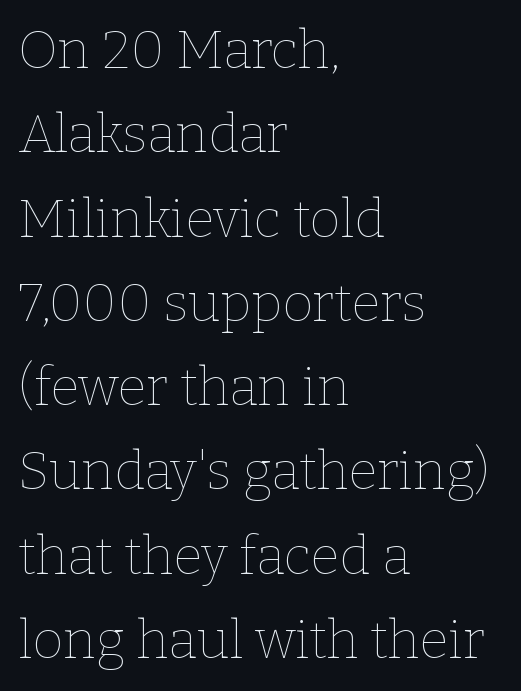
{"italic": "no", "bold": "no", "weight": "thin", "width": "normal", "stroke_contrast": "low", "x_height": "medium", "monospaced": "no", "underline": "no", "align": "left", "line_spacing": "normal", "line_spacing_ratio": 1.59, "letter_spacing": "normal", "letter_spacing_em": 0.0, "glyph_px": 53}
